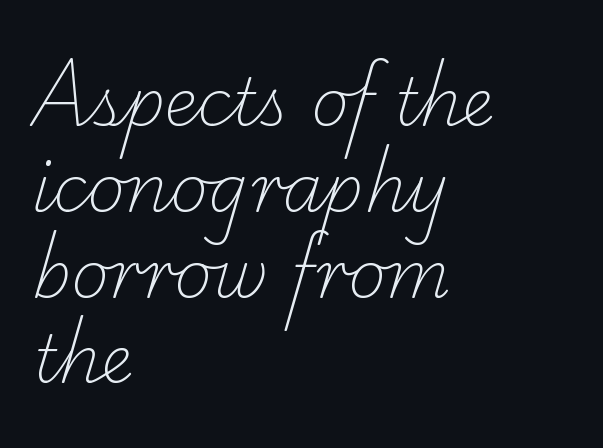
Q: Is the text bold? A: No.
Q: Is the typeface a serif or a sans-serif typeface? A: Serif.
Q: Is the text underlined? A: No.
Q: How is the paragraph aligned? A: Left-aligned.
Q: Is the spacing between letters normal or unusually wide? A: Normal.
Q: Is the spacing between lines tight, normal or loose? A: Normal.
Q: Width (condensed, normal, or wide)? A: Normal.
Q: Stroke contrast? A: Low.
Q: x-height? A: Small.
Q: Monospaced? A: No.
